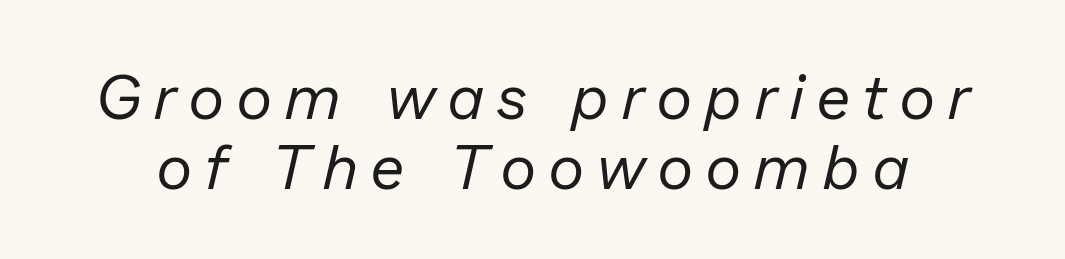
You could barely slide anything between these rows. On a weight scale, this lands at 450 or below. Observe the lean: these are italic letterforms. Honestly, the letter spacing is so wide it's the main thing you notice. Looks like regular typesetting: each glyph gets only the width it needs.
